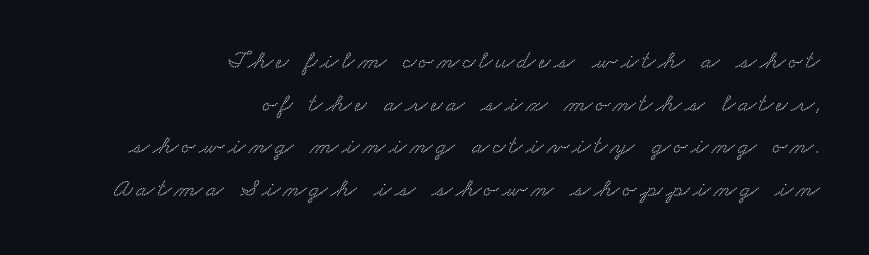
Q: Is the text underlined? A: No.
Q: How is the paragraph aligned? A: Right-aligned.
Q: Is the spacing between lines tight, normal or loose? A: Normal.
